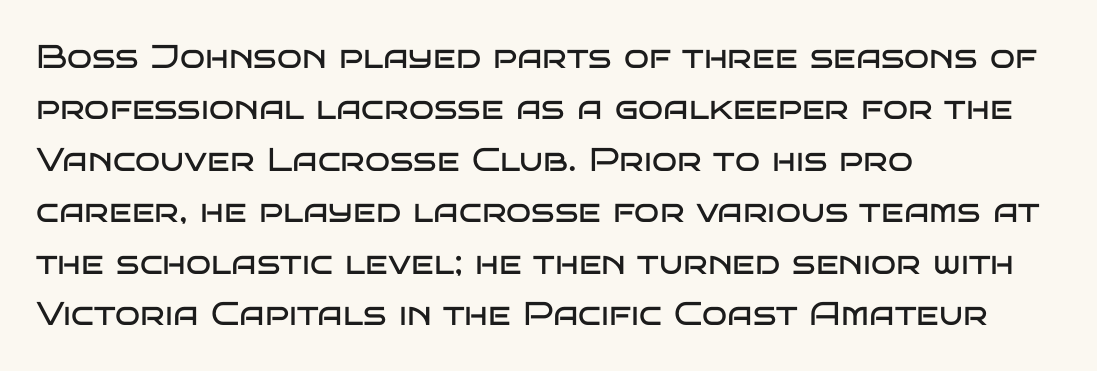
You could call the tracking neutral — neither tight nor loose. Line beginnings align vertically; line endings do not. Designer's note — italics off, roman on. Letterform terminals end flat and unadorned throughout the passage. Do the characters align in a grid? No, the font is proportional. The space beneath each line is pristine and unruled.
